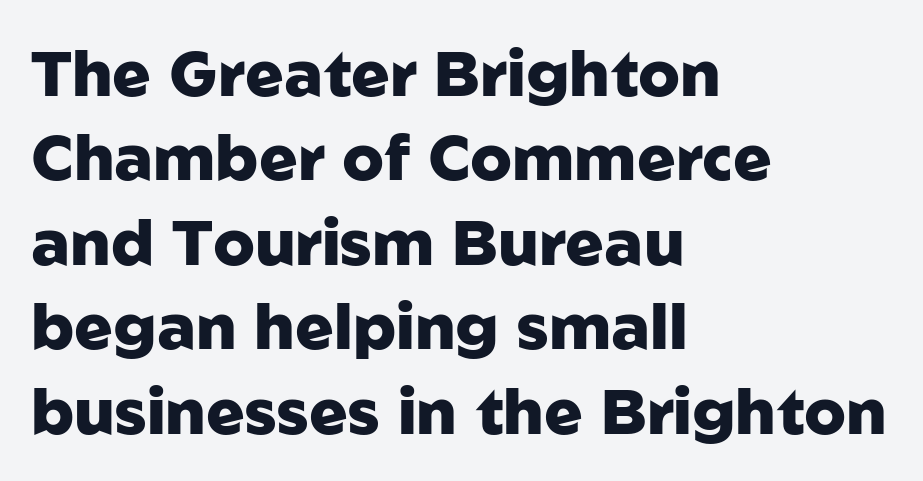
{"serif": "no", "italic": "no", "bold": "yes", "weight": "heavy", "width": "normal", "stroke_contrast": "low", "x_height": "medium", "monospaced": "no", "underline": "no", "align": "left", "line_spacing": "normal", "line_spacing_ratio": 1.32, "letter_spacing": "normal", "letter_spacing_em": 0.0, "glyph_px": 64}
